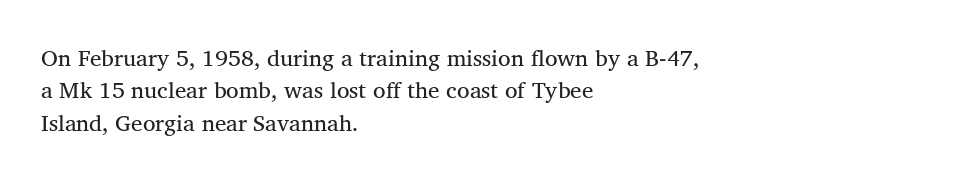
{"italic": "no", "bold": "no", "underline": "no", "align": "left", "line_spacing": "normal", "line_spacing_ratio": 1.41, "letter_spacing": "normal", "letter_spacing_em": 0.0, "glyph_px": 23}
